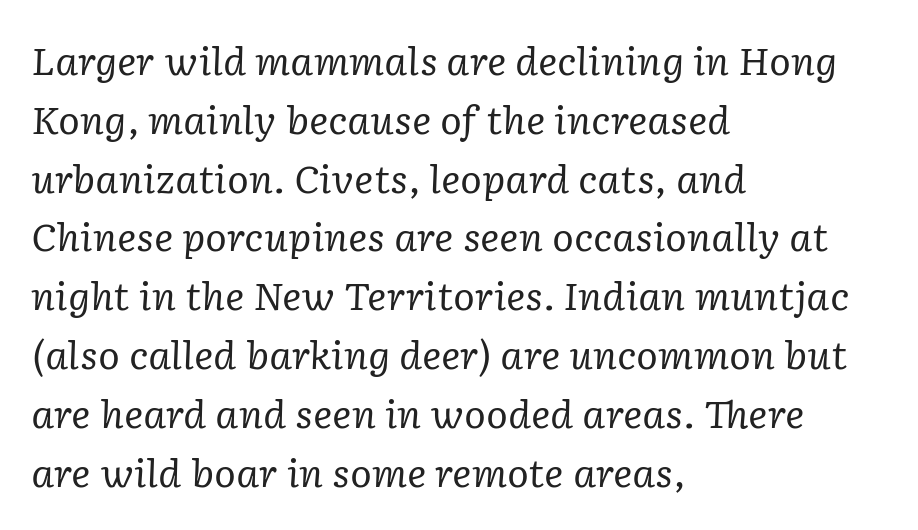
Q: Is the text bold? A: No.
Q: Is the text italic (slanted)? A: Yes, it leans right by about 2 degrees.
Q: Is the typeface a serif or a sans-serif typeface? A: Serif.
Q: Is the text underlined? A: No.
Q: How is the paragraph aligned? A: Left-aligned.
Q: Is the spacing between letters normal or unusually wide? A: Normal.
Q: Is the spacing between lines tight, normal or loose? A: Normal.
Q: Width (condensed, normal, or wide)? A: Normal.
Q: Stroke contrast? A: Low.
Q: x-height? A: Medium.
Q: Monospaced? A: No.
